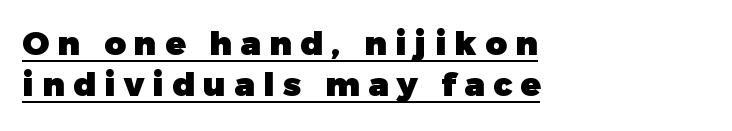
I'd describe the lettering as bold — thick and assertive. One glance says typical: line gaps are just what's usual. The text was rendered using a sans face with plain stroke endings. A rule runs beneath these lines of type. Italic: no, the glyphs are upright roman.
